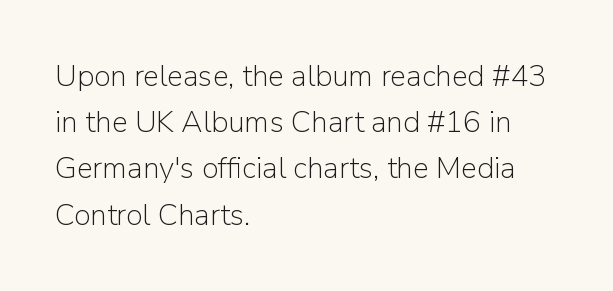
Q: Is the text bold? A: No.
Q: Is the text italic (slanted)? A: No, it is upright.
Q: Is the typeface a serif or a sans-serif typeface? A: Sans-serif.
Q: Is the text underlined? A: No.
Q: How is the paragraph aligned? A: Left-aligned.
Q: Is the spacing between letters normal or unusually wide? A: Normal.
Q: Is the spacing between lines tight, normal or loose? A: Normal.
Q: Width (condensed, normal, or wide)? A: Normal.
Q: Stroke contrast? A: Low.
Q: x-height? A: Medium.
Q: Monospaced? A: No.
